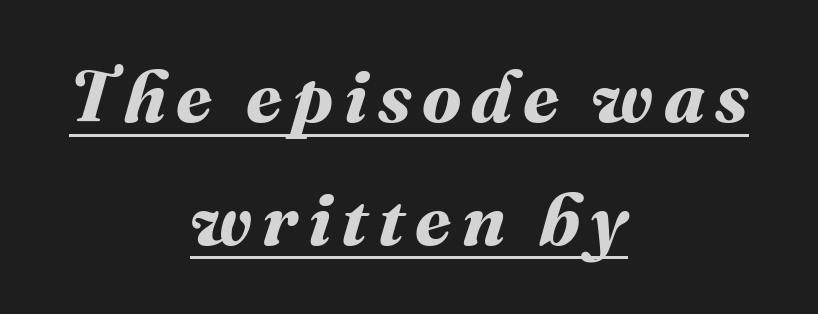
Q: Is the text bold? A: Yes.
Q: Is the text underlined? A: Yes.
Q: How is the paragraph aligned? A: Centered.
Q: Is the spacing between lines tight, normal or loose? A: Normal.
Q: Width (condensed, normal, or wide)? A: Normal.
Q: Stroke contrast? A: Medium.
Q: x-height? A: Medium.
Q: Monospaced? A: No.
